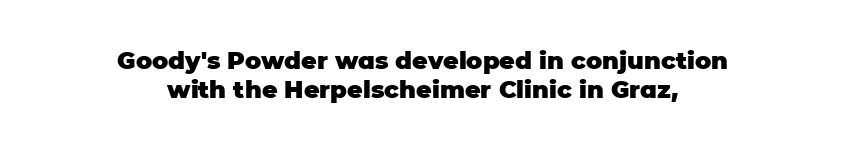
The image shows 24 px bold type, upright; set centered, line spacing 1.22x, normal letter spacing, not underlined.
